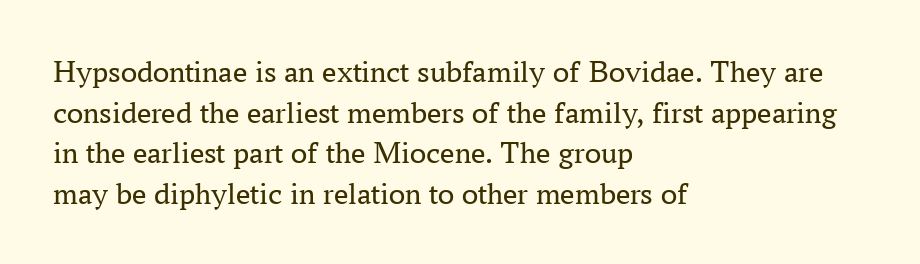
{"serif": "yes", "italic": "no", "bold": "no", "weight": "regular", "width": "normal", "stroke_contrast": "medium", "x_height": "medium", "monospaced": "no", "underline": "no", "align": "left", "line_spacing": "normal", "line_spacing_ratio": 1.27, "letter_spacing": "normal", "letter_spacing_em": 0.0, "glyph_px": 32}
